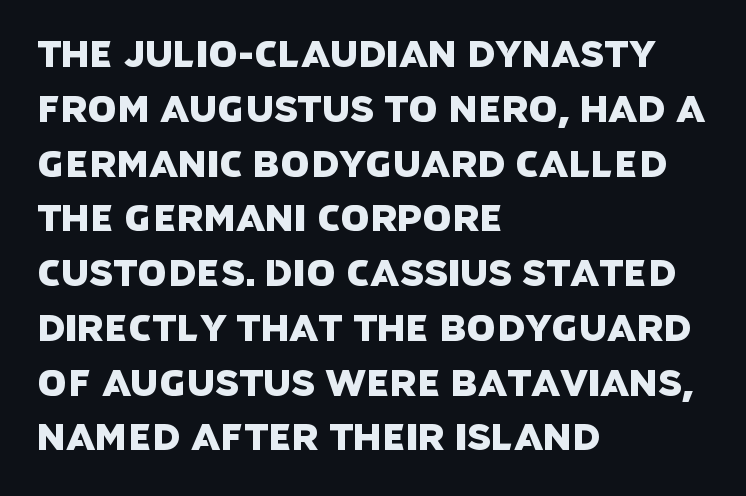
Q: Is the typeface a serif or a sans-serif typeface? A: Sans-serif.
Q: Is the text underlined? A: No.
Q: How is the paragraph aligned? A: Left-aligned.
Q: Is the spacing between letters normal or unusually wide? A: Normal.
Q: Is the spacing between lines tight, normal or loose? A: Normal.
Q: Width (condensed, normal, or wide)? A: Normal.
Q: Stroke contrast? A: Low.
Q: x-height? A: Large.
Q: Monospaced? A: No.
